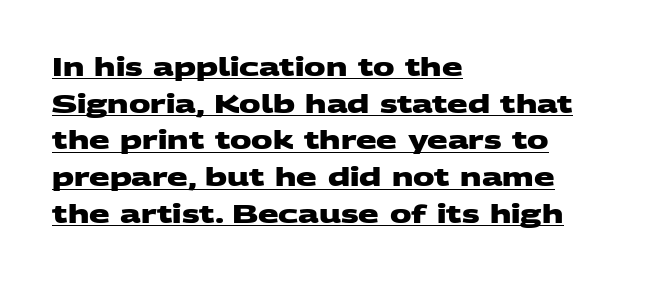
Q: Is the text bold? A: Yes.
Q: Is the text underlined? A: Yes.
Q: How is the paragraph aligned? A: Left-aligned.
Q: Is the spacing between letters normal or unusually wide? A: Normal.
Q: Is the spacing between lines tight, normal or loose? A: Normal.
